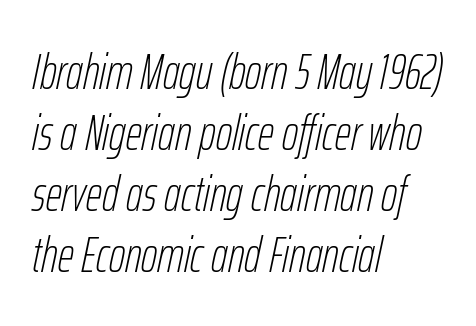
The image shows 50 px thin, condensed type, italic (leaning right); set left-aligned, line spacing 1.22x, normal letter spacing, not underlined; low stroke contrast and a medium x-height.
